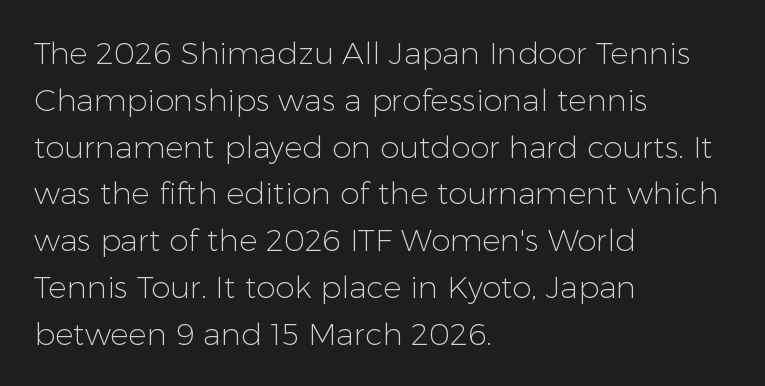
Unlike italic type, these characters show no tilt at all. Evenly set lines give the paragraph a standard silhouette. The space beneath each line is pristine and unruled. Here the designer chose a conventional face with non-uniform glyph widths. On a weight scale, this lands at 450 or below. Standard letterfit; no display-style spreading of the glyphs.
